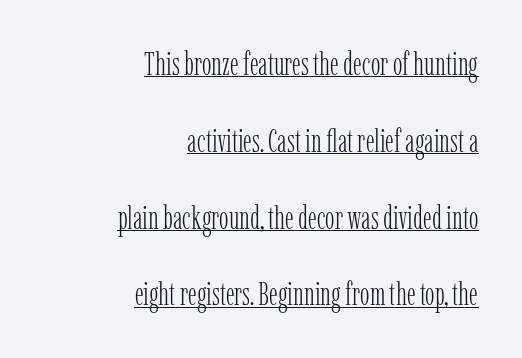
{"serif": "yes", "italic": "no", "bold": "no", "weight": "light", "width": "condensed", "stroke_contrast": "low", "x_height": "medium", "monospaced": "no", "underline": "yes", "align": "right", "line_spacing": "loose", "line_spacing_ratio": 2.4, "letter_spacing": "normal", "letter_spacing_em": 0.0, "glyph_px": 32}
